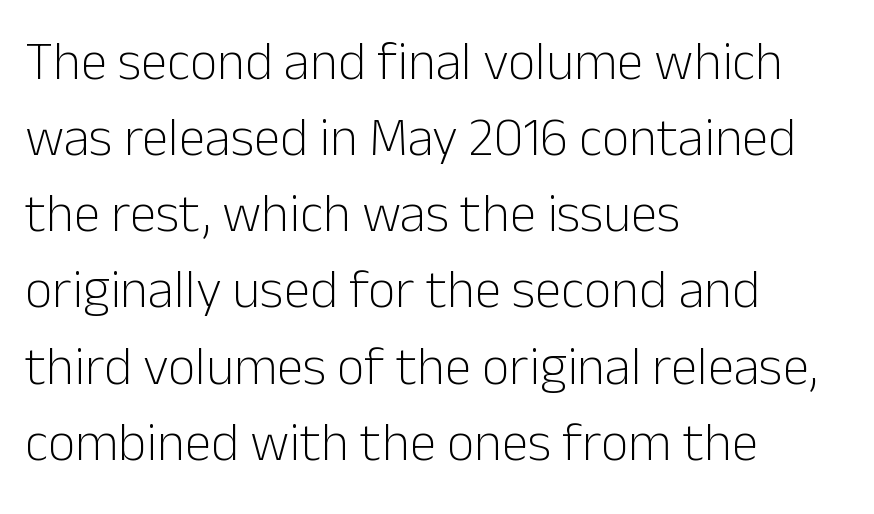
The image shows 54 px light sans-serif type, upright; set left-aligned, normal line spacing (1.41x), normal letter spacing, not underlined; low stroke contrast and a medium x-height.
